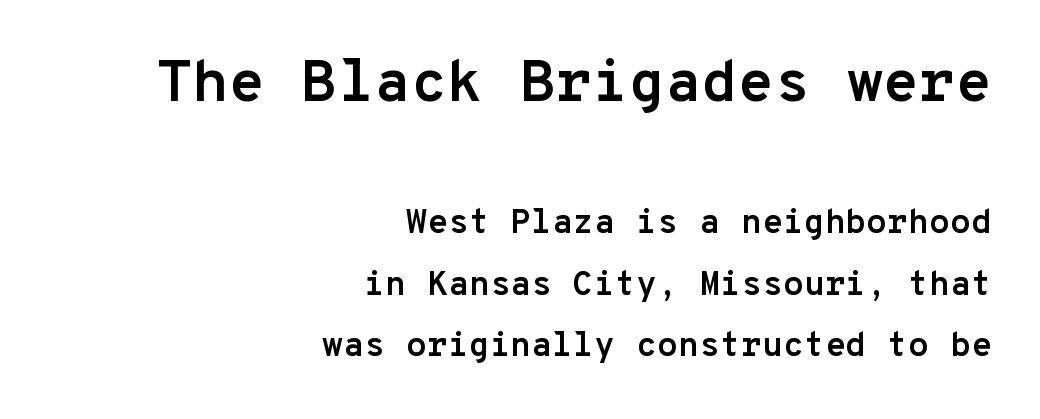
Q: Is the text bold? A: Yes.
Q: Is the text italic (slanted)? A: No, it is upright.
Q: Is the typeface a serif or a sans-serif typeface? A: Sans-serif.
Q: Is the text underlined? A: No.
Q: How is the paragraph aligned? A: Right-aligned.
Q: Is the spacing between letters normal or unusually wide? A: Normal.
Q: Which block of text is set in a larger size, the first (top) or the second (bottom)? A: The first (top) one.
Q: Width (condensed, normal, or wide)? A: Normal.
Q: Stroke contrast? A: Low.
Q: x-height? A: Medium.
Q: Monospaced? A: Yes.
